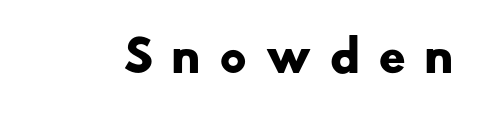
Q: Is the text bold? A: Yes.
Q: Is the typeface a serif or a sans-serif typeface? A: Sans-serif.
Q: Is the text underlined? A: No.
Q: Is the spacing between letters normal or unusually wide? A: Unusually wide.
Q: Width (condensed, normal, or wide)? A: Wide.
Q: Stroke contrast? A: Low.
Q: x-height? A: Small.
Q: Monospaced? A: No.
